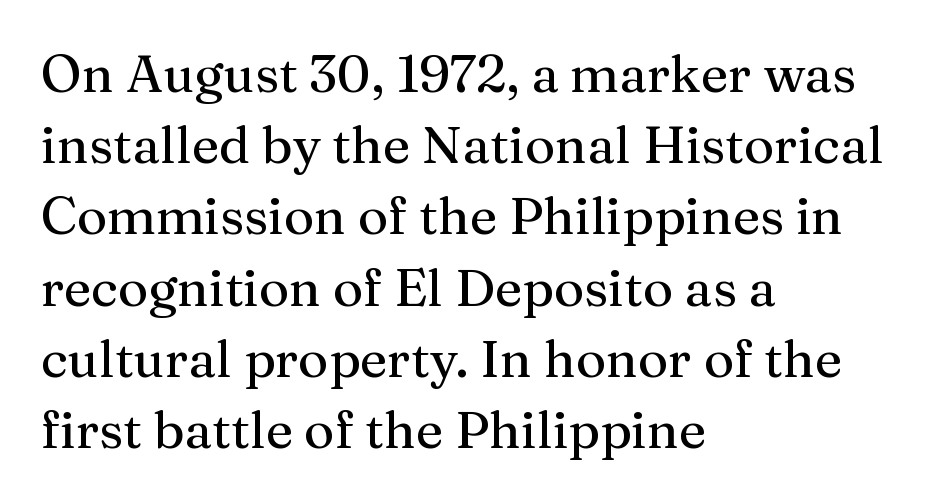
The image shows 52 px serif type, upright; set left-aligned, normal line spacing (1.37x), normal letter spacing, not underlined; medium stroke contrast and a medium x-height.
